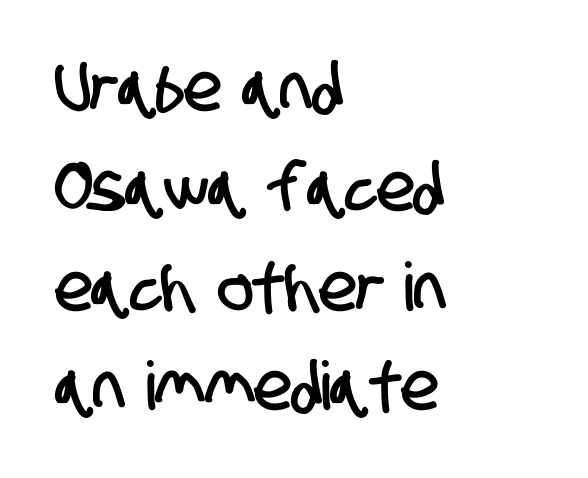
{"serif": "no", "width": "condensed", "stroke_contrast": "low", "x_height": "large", "monospaced": "no", "underline": "no", "align": "left", "line_spacing": "normal", "line_spacing_ratio": 1.49, "letter_spacing": "normal", "letter_spacing_em": 0.0, "glyph_px": 67}
